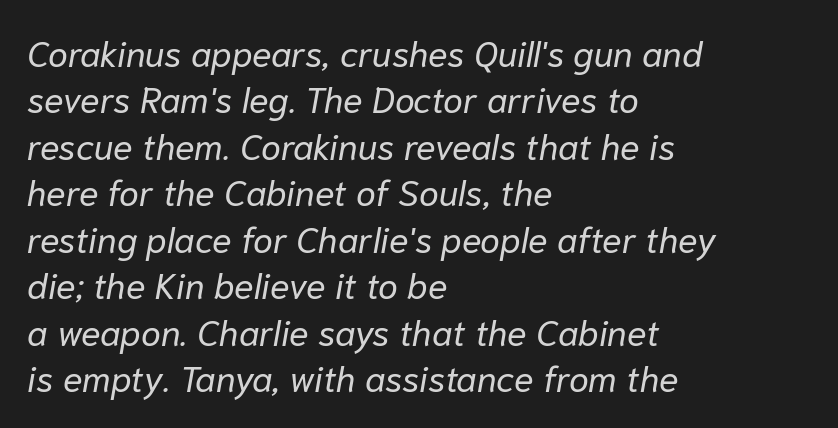
{"italic": "yes", "lean": "right", "slant_degrees": 10, "bold": "no", "weight": "regular", "width": "normal", "stroke_contrast": "low", "x_height": "medium", "monospaced": "no", "underline": "no", "align": "left", "line_spacing": "normal", "line_spacing_ratio": 1.29, "letter_spacing": "normal", "letter_spacing_em": 0.0, "glyph_px": 36}
